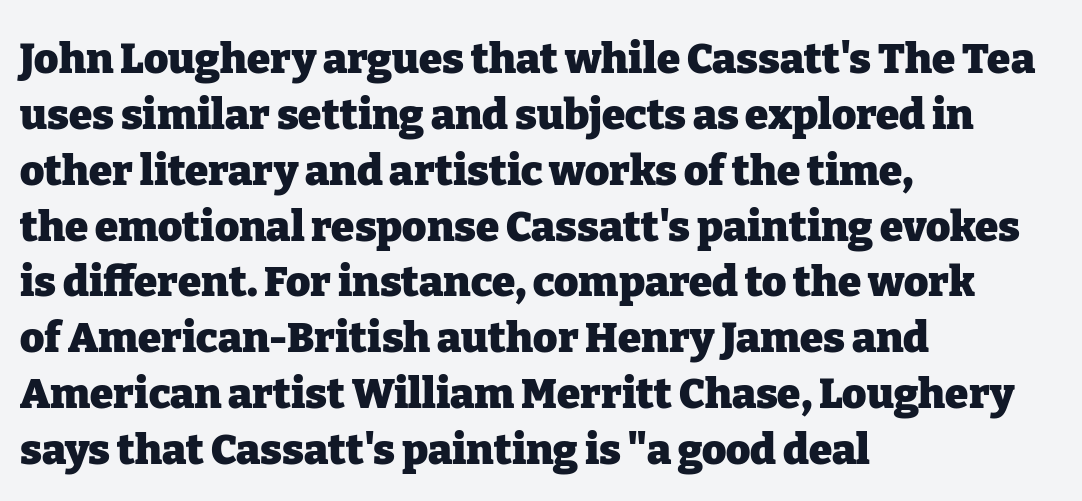
{"serif": "yes", "italic": "no", "bold": "yes", "weight": "heavy", "width": "normal", "stroke_contrast": "low", "x_height": "medium", "monospaced": "no", "underline": "no", "align": "left", "line_spacing": "normal", "line_spacing_ratio": 1.33, "letter_spacing": "normal", "letter_spacing_em": 0.0, "glyph_px": 42}
